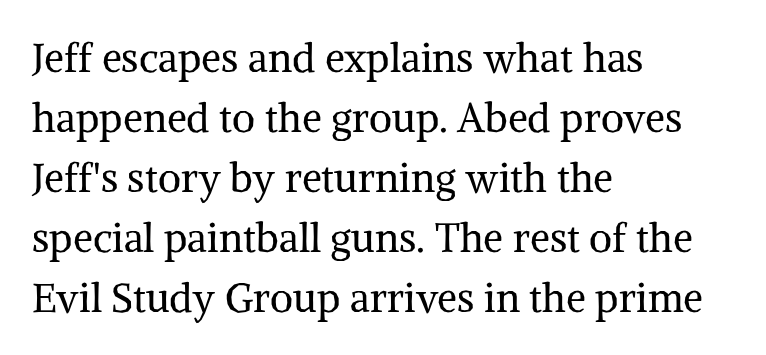
Q: Is the text bold? A: No.
Q: Is the text italic (slanted)? A: No, it is upright.
Q: Is the typeface a serif or a sans-serif typeface? A: Serif.
Q: Is the text underlined? A: No.
Q: How is the paragraph aligned? A: Left-aligned.
Q: Is the spacing between letters normal or unusually wide? A: Normal.
Q: Is the spacing between lines tight, normal or loose? A: Normal.
Q: Width (condensed, normal, or wide)? A: Normal.
Q: Stroke contrast? A: Medium.
Q: x-height? A: Medium.
Q: Monospaced? A: No.
